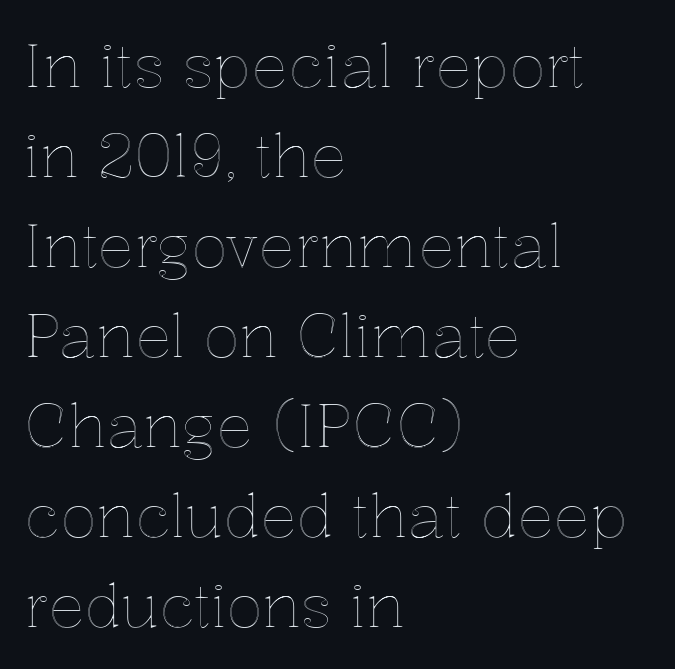
The image shows 60 px text type, upright; set left-aligned, normal line spacing (1.5x), normal letter spacing, not underlined; a medium x-height.
